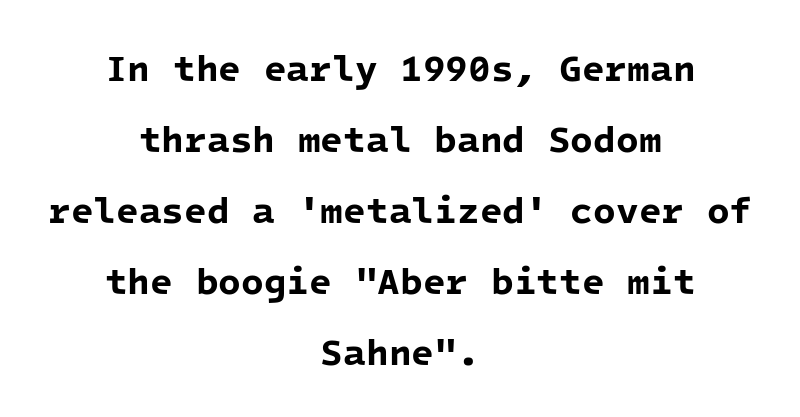
Q: Is the text bold? A: Yes.
Q: Is the typeface a serif or a sans-serif typeface? A: Sans-serif.
Q: Is the text underlined? A: No.
Q: How is the paragraph aligned? A: Centered.
Q: Is the spacing between letters normal or unusually wide? A: Normal.
Q: Is the spacing between lines tight, normal or loose? A: Loose.
Q: Width (condensed, normal, or wide)? A: Normal.
Q: Stroke contrast? A: Low.
Q: x-height? A: Medium.
Q: Monospaced? A: Yes.
